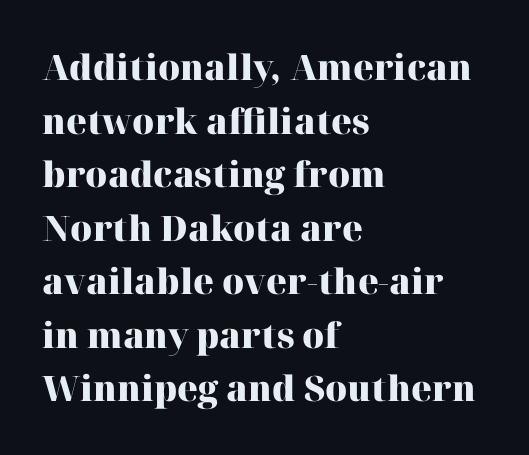
The image shows 35 px heavy serif type, upright; set left-aligned, normal line spacing (1.53x), normal letter spacing, not underlined; high stroke contrast and a medium x-height.
